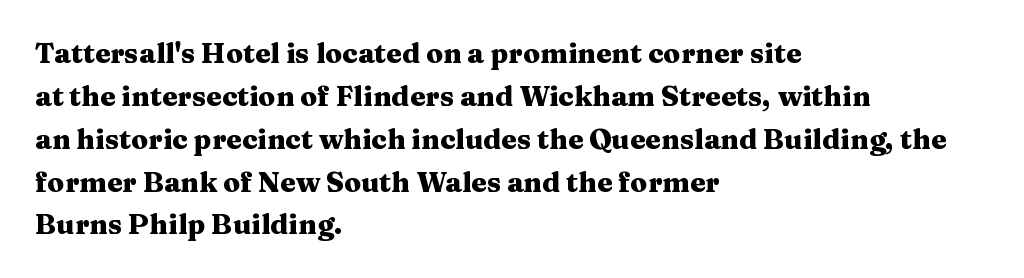
How are the letters spaced? Ordinarily, with no added tracking. The zone under the glyphs is completely vacant. Successive baselines arrive at the customary interval. Here the designer chose a conventional face with non-uniform glyph widths.
